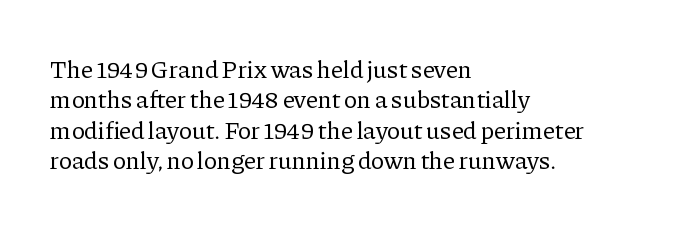
The image shows 25 px text type, upright; set left-aligned, line spacing 1.22x, normal letter spacing, not underlined.
